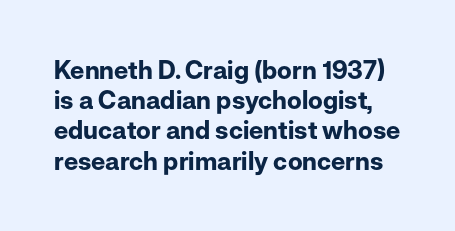
The image shows 25 px bold type, upright; set line spacing 1.21x, normal letter spacing, not underlined.
